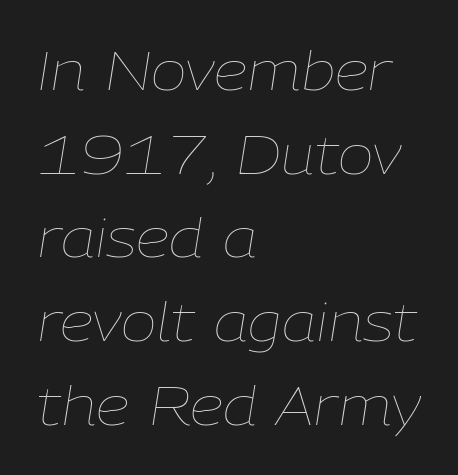
Q: Is the text bold? A: No.
Q: Is the text italic (slanted)? A: Yes, it leans right by about 9 degrees.
Q: Is the text underlined? A: No.
Q: How is the paragraph aligned? A: Left-aligned.
Q: Is the spacing between letters normal or unusually wide? A: Normal.
Q: Is the spacing between lines tight, normal or loose? A: Normal.
Q: Width (condensed, normal, or wide)? A: Normal.
Q: Stroke contrast? A: Low.
Q: x-height? A: Medium.
Q: Monospaced? A: No.
